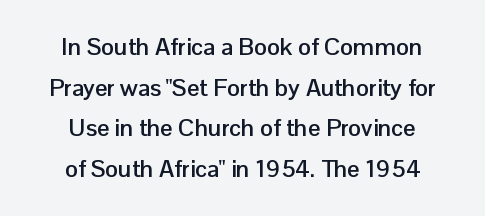
Plain, unruled lines of type. The tracking reads as untouched default to a designer's eye. How heavy is the stroke? Heavy — this is a bold. Line spacing here is normal. The axis of the letterforms is exactly vertical. These lines are centered, leaving both edges ragged.
